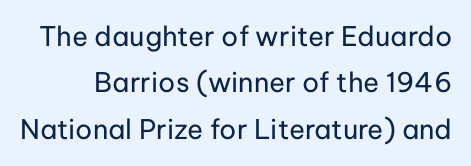
The image shows 27 px text type, upright; set line spacing 1.72x, normal letter spacing, not underlined.
